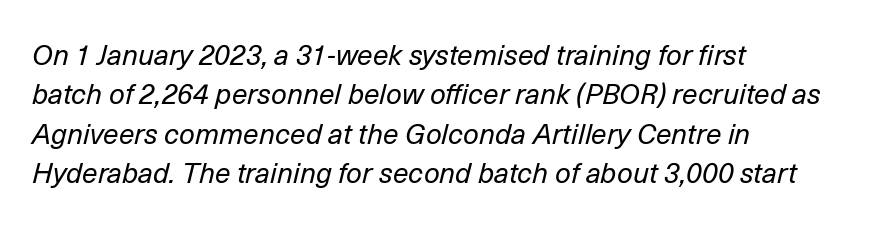
The image shows 28 px regular-weight type, italic (leaning right); set left-aligned, normal line spacing (1.41x), normal letter spacing, not underlined; low stroke contrast and a medium x-height.
